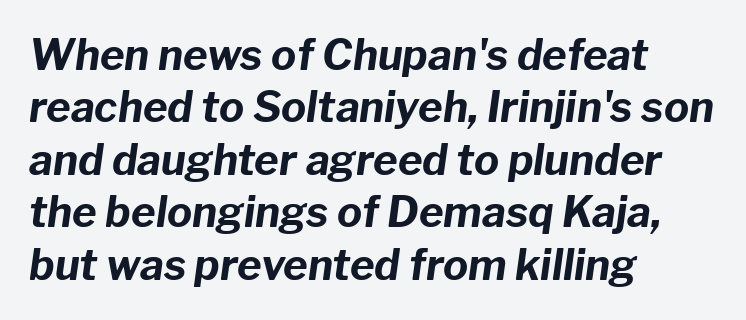
Q: Is the text bold? A: Yes.
Q: Is the text italic (slanted)? A: Yes, it leans right by about 8 degrees.
Q: Is the text underlined? A: No.
Q: How is the paragraph aligned? A: Left-aligned.
Q: Is the spacing between letters normal or unusually wide? A: Normal.
Q: Is the spacing between lines tight, normal or loose? A: Normal.
Q: Width (condensed, normal, or wide)? A: Normal.
Q: Stroke contrast? A: Low.
Q: x-height? A: Medium.
Q: Monospaced? A: No.
